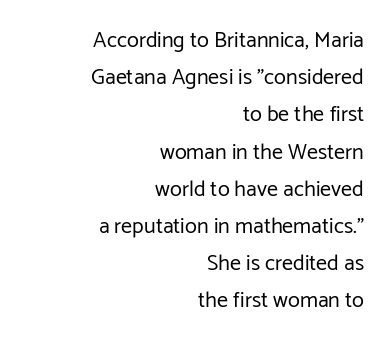
The image shows 22 px text type, upright; set right-aligned, normal line spacing (1.69x), normal letter spacing, not underlined.
